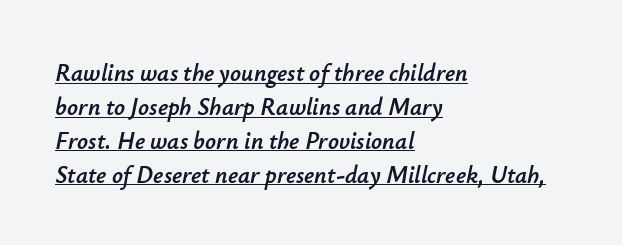
Normally led — the rows are evenly, conventionally spaced. How are the letters spaced? Ordinarily, with no added tracking. The glyphs are accompanied by a horizontal stroke just below them. Quick note: italic. If you drew a ruler down the left edge, every line would touch it.
